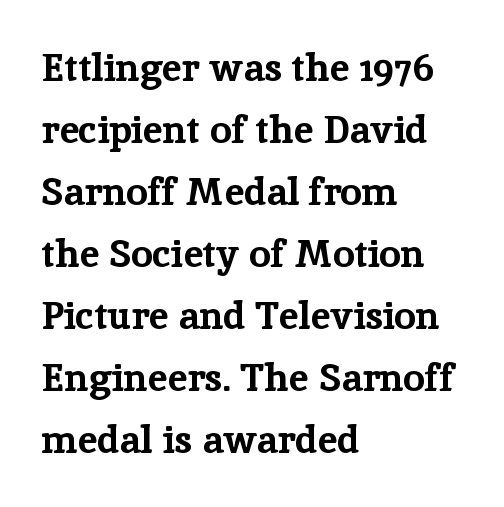
Check the space under the baseline: it is left empty. The specimen reads as upright at a glance. How heavy is the stroke? Heavy — this is a bold. A typesetter would label this face a serif. Character widths vary here, with narrow letters taking less room than wide ones. Evenly set lines give the paragraph a standard silhouette.
